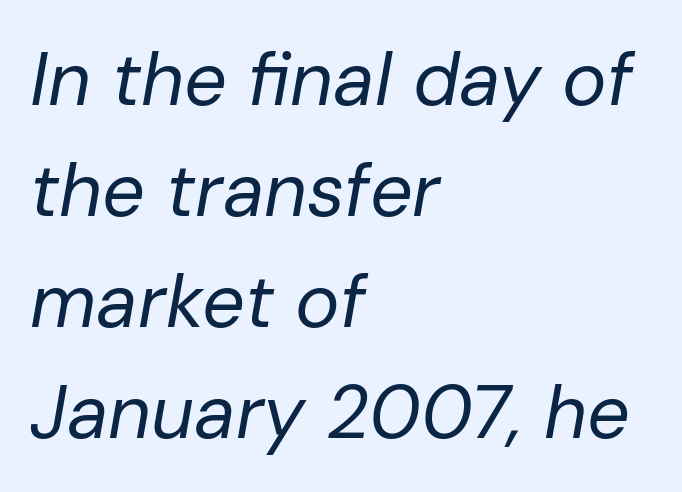
No letter is thick-stroked: the sample isn't bold. Just letters on the line, the space beneath them empty. These lines keep a tight, regular rhythm from letter to letter. Do the characters align in a grid? No, the font is proportional. It's the slanting kind of type.
